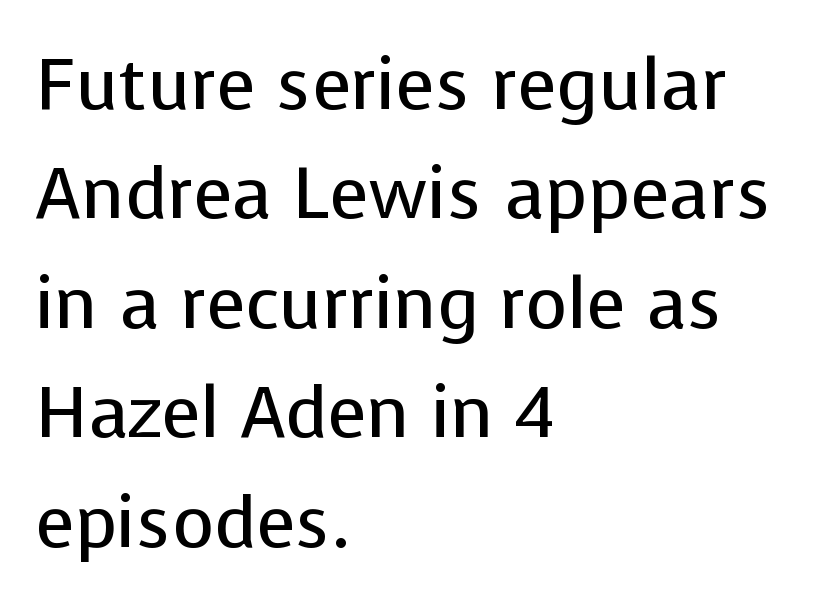
The image shows 72 px regular-weight sans-serif type, upright; set left-aligned, normal line spacing (1.52x), normal letter spacing, not underlined; low stroke contrast and a medium x-height.
